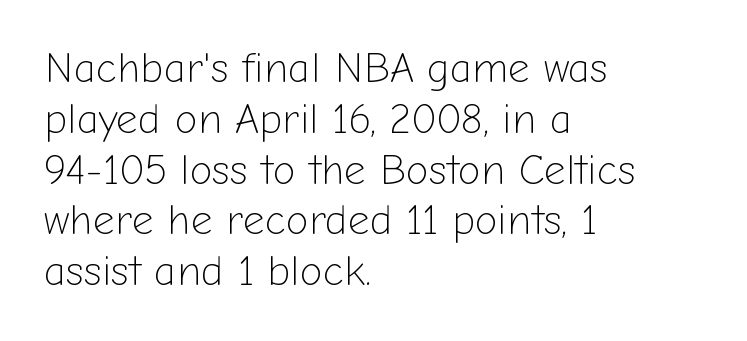
Short note: letters normally spaced. Font category for this specimen: sans-serif. This sample uses an upright cut, with every glyph sitting square on the baseline. Looks like regular typesetting: each glyph gets only the width it needs. Layout note: lines flush left.
